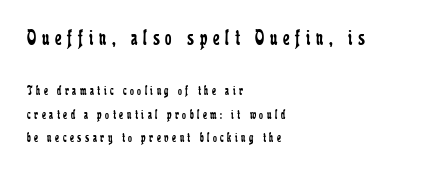
The image shows 23 px text type, upright; set left-aligned, normal line spacing (1.68x), unusually wide letter spacing (+0.25 em), not underlined; the first (top) block is 1.64x larger.
